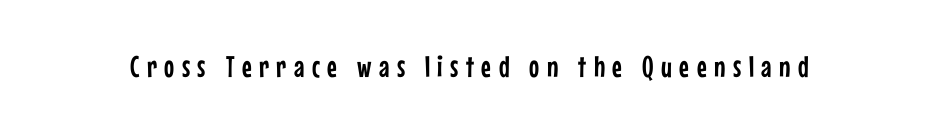
Italic? Not at all — the glyphs are vertical. The gap between lines stays unmarked. Observe the absence of serifs on each vertical stroke in this sample. Here the designer chose a conventional face with non-uniform glyph widths.
